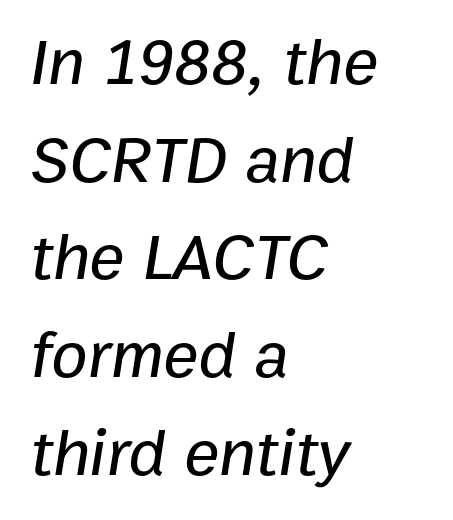
The image shows 66 px text type, italic (leaning right); set left-aligned, normal line spacing (1.48x), normal letter spacing, not underlined; low stroke contrast and a medium x-height.
